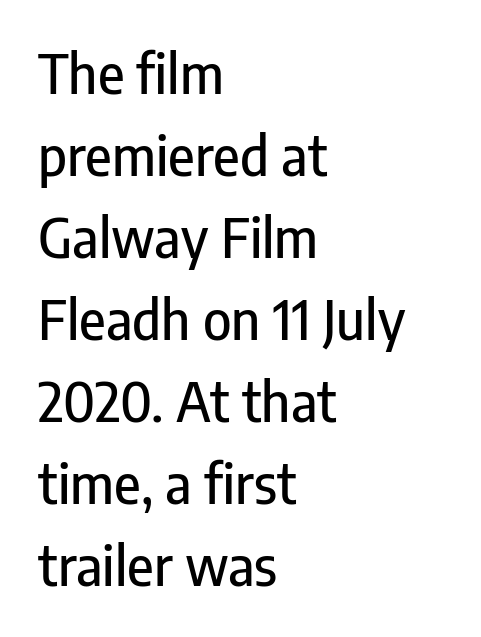
The image shows 54 px condensed sans-serif type, upright; set left-aligned, normal line spacing (1.52x), normal letter spacing, not underlined; low stroke contrast and a medium x-height.
